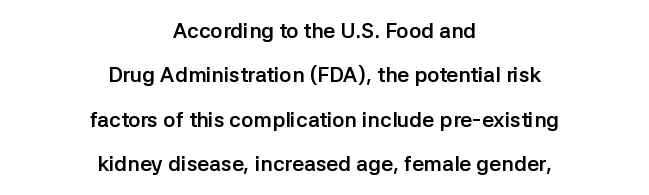
Q: Is the text bold? A: Yes.
Q: Is the text italic (slanted)? A: No, it is upright.
Q: Is the text underlined? A: No.
Q: How is the paragraph aligned? A: Centered.
Q: Is the spacing between letters normal or unusually wide? A: Normal.
Q: Is the spacing between lines tight, normal or loose? A: Loose.
